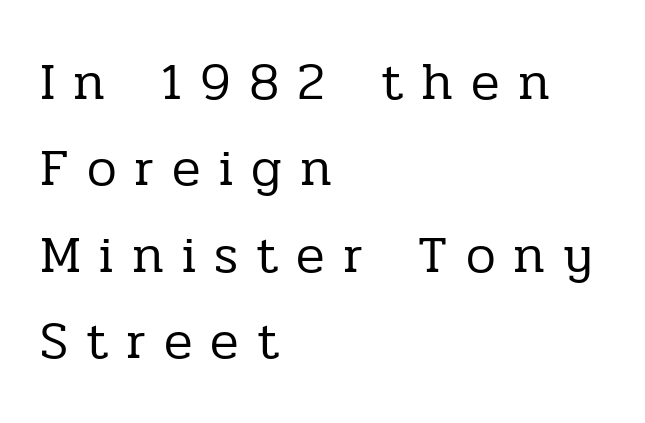
Q: Is the text bold? A: No.
Q: Is the text italic (slanted)? A: No, it is upright.
Q: Is the typeface a serif or a sans-serif typeface? A: Serif.
Q: Is the text underlined? A: No.
Q: How is the paragraph aligned? A: Left-aligned.
Q: Is the spacing between letters normal or unusually wide? A: Unusually wide.
Q: Is the spacing between lines tight, normal or loose? A: Normal.
Q: Width (condensed, normal, or wide)? A: Normal.
Q: Stroke contrast? A: Low.
Q: x-height? A: Medium.
Q: Monospaced? A: No.
